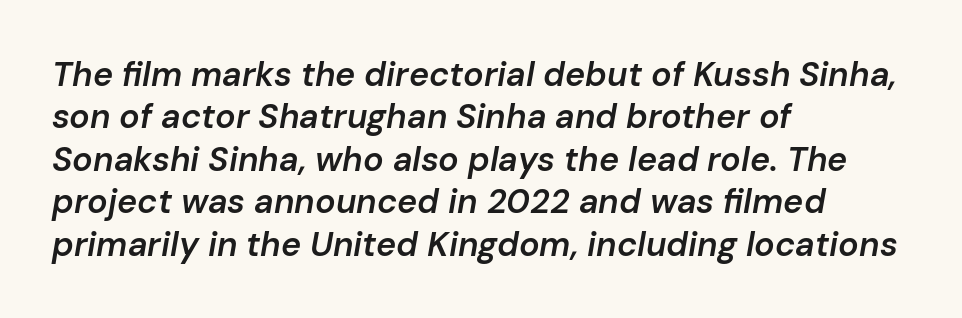
The image shows 34 px semibold type, italic (leaning right); set left-aligned, normal line spacing (1.25x), normal letter spacing, not underlined; low stroke contrast and a medium x-height.
